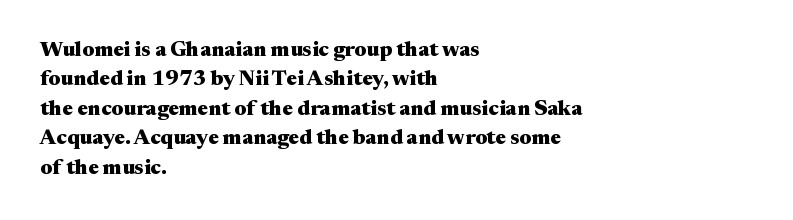
Q: Is the text bold? A: Yes.
Q: Is the text italic (slanted)? A: No, it is upright.
Q: Is the text underlined? A: No.
Q: How is the paragraph aligned? A: Left-aligned.
Q: Is the spacing between letters normal or unusually wide? A: Normal.
Q: Is the spacing between lines tight, normal or loose? A: Normal.
